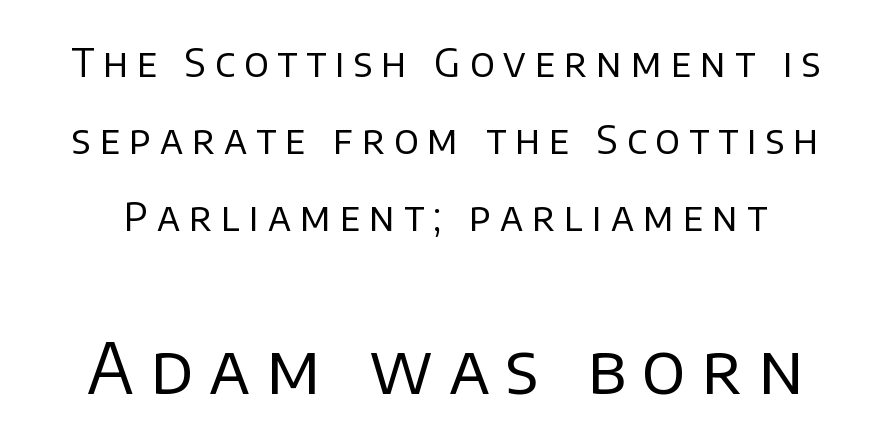
The image shows 69 px regular-weight sans-serif type, upright; set loose line spacing (1.97x), unusually wide letter spacing (+0.23 em), not underlined; the second (bottom) block is 1.77x larger; low stroke contrast and a large x-height.
